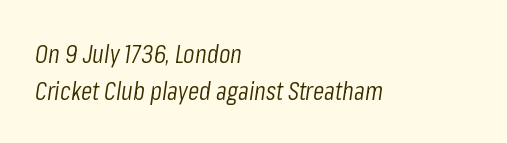
The image shows 26 px text type, italic (leaning right); set left-aligned, normal line spacing (1.42x), normal letter spacing, not underlined.
